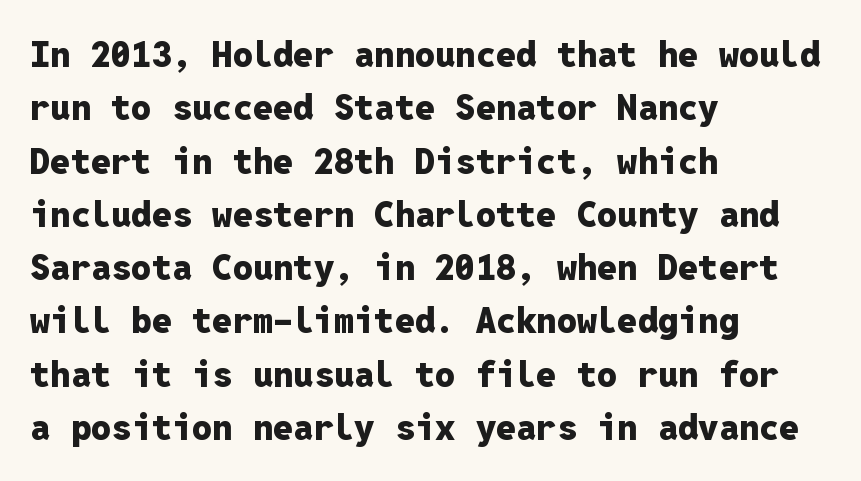
The rendering keeps characters at their native spacing. You can tell it's not italic because the verticals are truly vertical. Every character here occupies the same horizontal width, giving the sample a typewriter-like rhythm. The glyphs in this specimen are sans serif. Vertical spacing — default.
